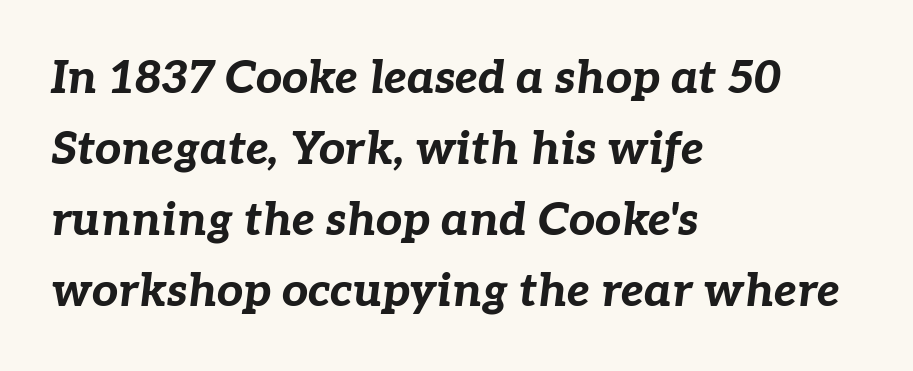
Is this a fixed-width face? No — the glyphs have proportional, varying widths. Notice how the stems are inclined rather than vertical — that's the hallmark of italics. Every row of glyphs begins at an identical x-position on the left. Standard letterfit; no display-style spreading of the glyphs. Emphasis by weight is at full strength: bold.
